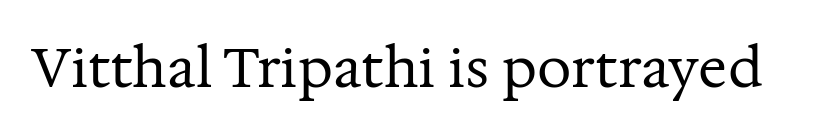
Q: Is the text bold? A: No.
Q: Is the text italic (slanted)? A: No, it is upright.
Q: Is the typeface a serif or a sans-serif typeface? A: Serif.
Q: Is the text underlined? A: No.
Q: Is the spacing between letters normal or unusually wide? A: Normal.
Q: Width (condensed, normal, or wide)? A: Normal.
Q: Stroke contrast? A: Medium.
Q: x-height? A: Medium.
Q: Monospaced? A: No.
